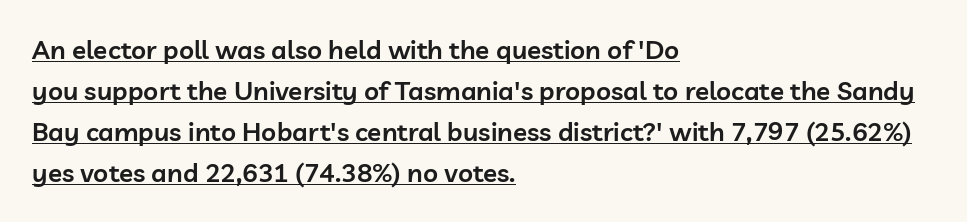
Q: Is the text bold? A: Semi-bold.
Q: Is the text italic (slanted)? A: No, it is upright.
Q: Is the text underlined? A: Yes.
Q: How is the paragraph aligned? A: Left-aligned.
Q: Is the spacing between letters normal or unusually wide? A: Normal.
Q: Is the spacing between lines tight, normal or loose? A: Normal.
